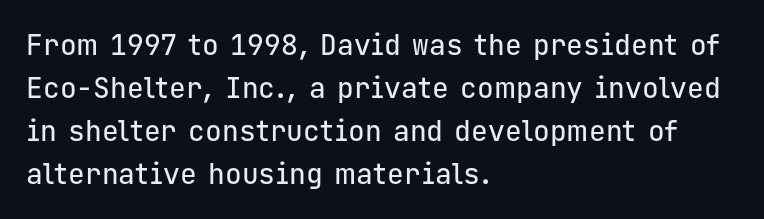
The lines in this sample share a left origin and differ only in where they stop. The letters march in equal steps, a hallmark of fixed-pitch type. These lines were composed using upright roman letters. The characters display no serif detailing; their extremities are plain.
